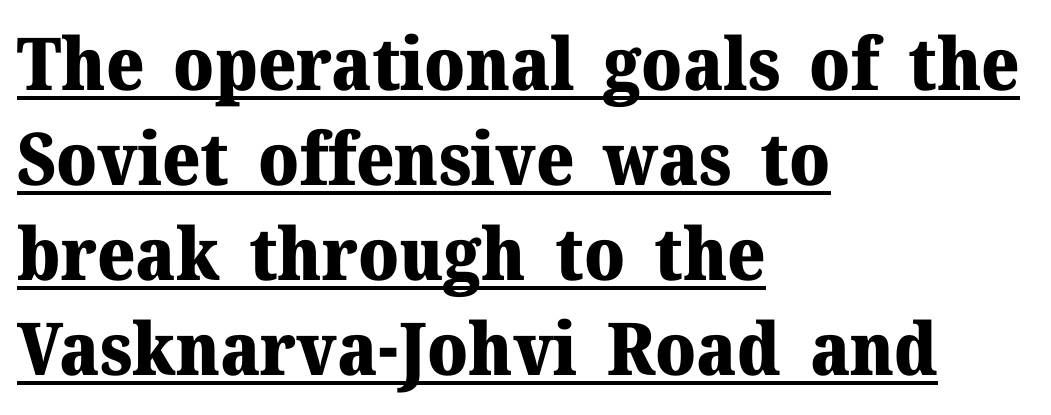
The image shows 73 px heavy serif type, upright; set left-aligned, normal line spacing (1.3x), normal letter spacing, underlined; medium stroke contrast and a medium x-height.
